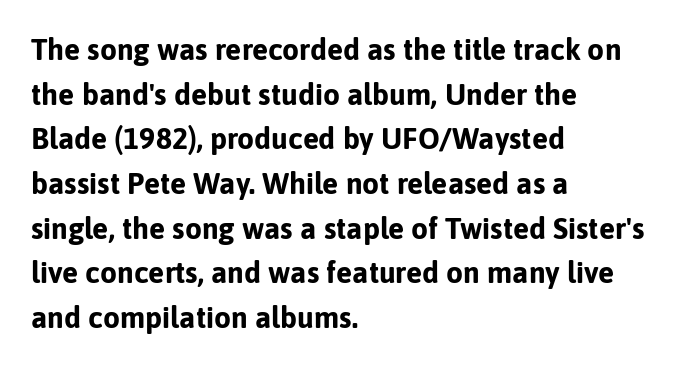
Q: Is the text bold? A: Yes.
Q: Is the text italic (slanted)? A: No, it is upright.
Q: Is the typeface a serif or a sans-serif typeface? A: Sans-serif.
Q: Is the text underlined? A: No.
Q: How is the paragraph aligned? A: Left-aligned.
Q: Is the spacing between letters normal or unusually wide? A: Normal.
Q: Is the spacing between lines tight, normal or loose? A: Normal.
Q: Width (condensed, normal, or wide)? A: Normal.
Q: Stroke contrast? A: Low.
Q: x-height? A: Medium.
Q: Monospaced? A: No.
